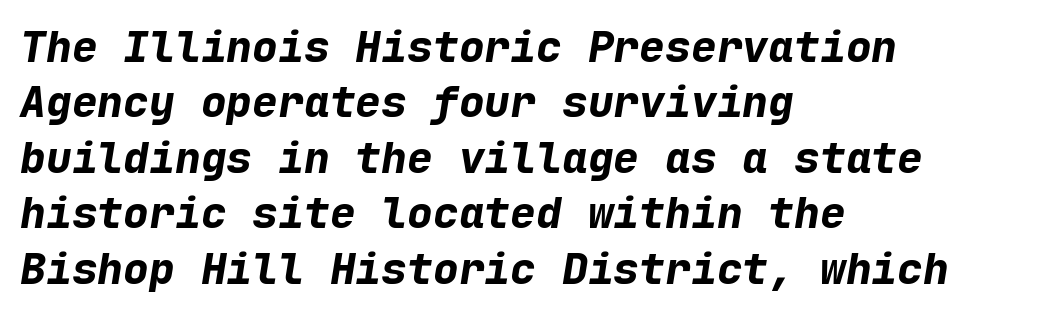
The face used here is rendered with its standard letterfit. The lettering tilts uniformly, giving the passage an italic look. Each new line begins a customary step beneath the previous one. The gap between lines stays unmarked. Each line starts at the same left margin while the right side varies.
